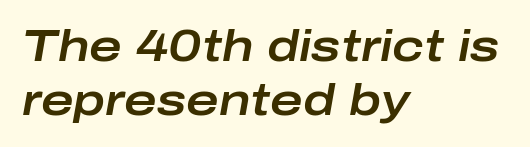
This sample has the flowing, uneven cadence of proportional lettering. Left-aligned paragraph, ragged on the right. The tracking reads as untouched default to a designer's eye. Descenders hang freely into open space.
